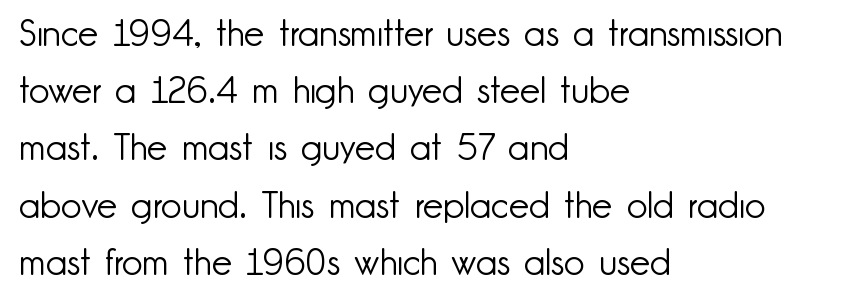
{"serif": "no", "italic": "no", "bold": "no", "weight": "light", "width": "normal", "stroke_contrast": "low", "x_height": "small", "monospaced": "no", "underline": "no", "align": "left", "line_spacing": "normal", "line_spacing_ratio": 1.59, "letter_spacing": "normal", "letter_spacing_em": 0.0, "glyph_px": 36}
